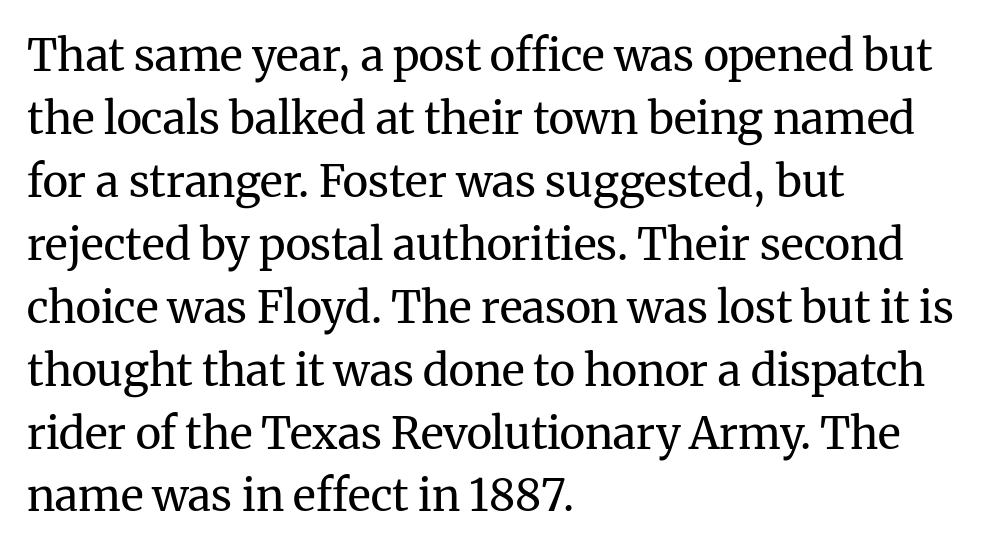
{"serif": "yes", "italic": "no", "bold": "no", "weight": "regular", "width": "normal", "stroke_contrast": "medium", "x_height": "medium", "monospaced": "no", "underline": "no", "align": "left", "line_spacing": "normal", "line_spacing_ratio": 1.43, "letter_spacing": "normal", "letter_spacing_em": 0.0, "glyph_px": 44}
